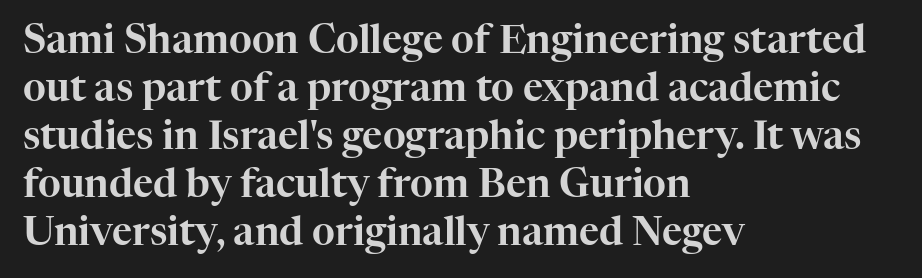
{"serif": "yes", "italic": "no", "width": "normal", "stroke_contrast": "high", "x_height": "medium", "monospaced": "no", "underline": "no", "align": "left", "line_spacing_ratio": 1.23, "letter_spacing": "normal", "letter_spacing_em": 0.0, "glyph_px": 39}
